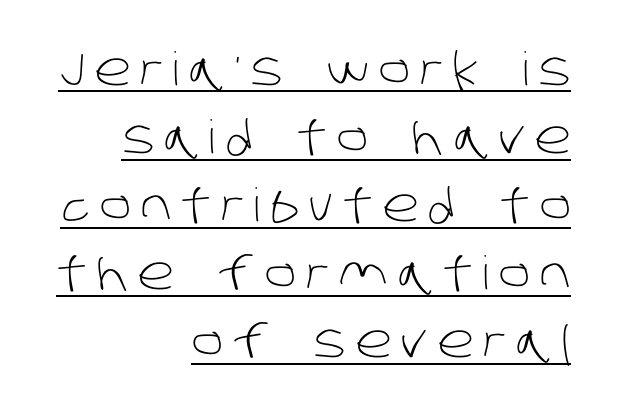
{"serif": "no", "bold": "no", "weight": "light", "width": "normal", "stroke_contrast": "low", "x_height": "large", "monospaced": "no", "underline": "yes", "align": "right", "line_spacing": "normal", "line_spacing_ratio": 1.48, "letter_spacing": "wide", "letter_spacing_em": 0.21, "glyph_px": 46}
